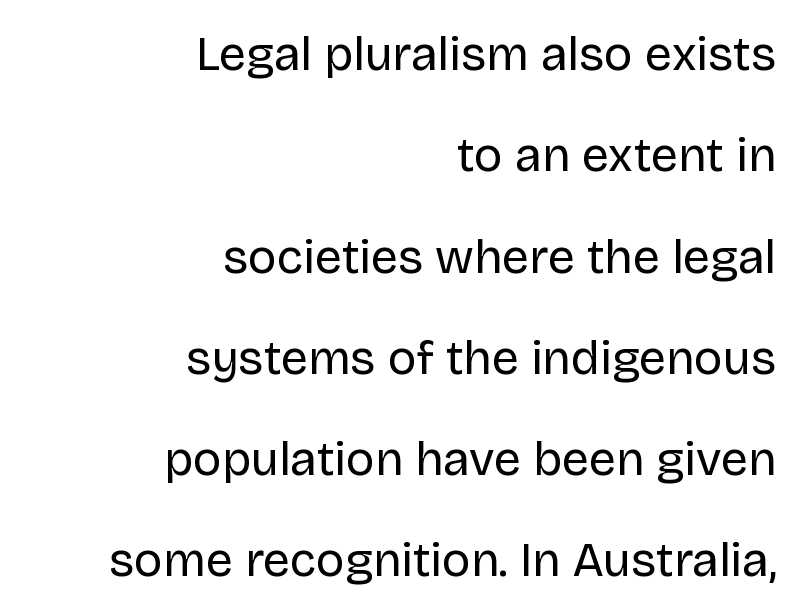
Q: Is the text bold? A: No.
Q: Is the text italic (slanted)? A: No, it is upright.
Q: Is the typeface a serif or a sans-serif typeface? A: Sans-serif.
Q: Is the text underlined? A: No.
Q: How is the paragraph aligned? A: Right-aligned.
Q: Is the spacing between letters normal or unusually wide? A: Normal.
Q: Is the spacing between lines tight, normal or loose? A: Loose.
Q: Width (condensed, normal, or wide)? A: Normal.
Q: Stroke contrast? A: Low.
Q: x-height? A: Large.
Q: Monospaced? A: No.
